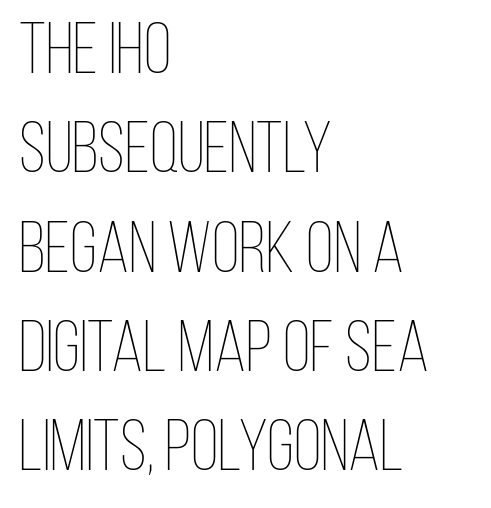
Q: Is the text bold? A: No.
Q: Is the text italic (slanted)? A: No, it is upright.
Q: Is the text underlined? A: No.
Q: How is the paragraph aligned? A: Left-aligned.
Q: Is the spacing between letters normal or unusually wide? A: Normal.
Q: Is the spacing between lines tight, normal or loose? A: Normal.
Q: Width (condensed, normal, or wide)? A: Condensed.
Q: Stroke contrast? A: Low.
Q: x-height? A: Large.
Q: Monospaced? A: No.
